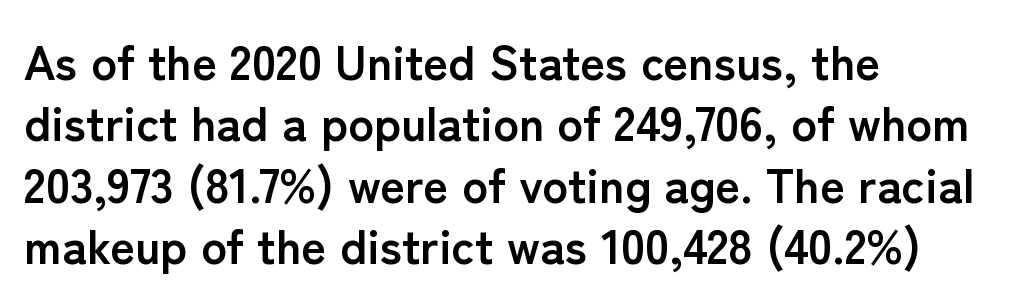
The image shows 48 px semibold sans-serif type, upright; set left-aligned, normal line spacing (1.28x), normal letter spacing, not underlined; low stroke contrast and a medium x-height.
